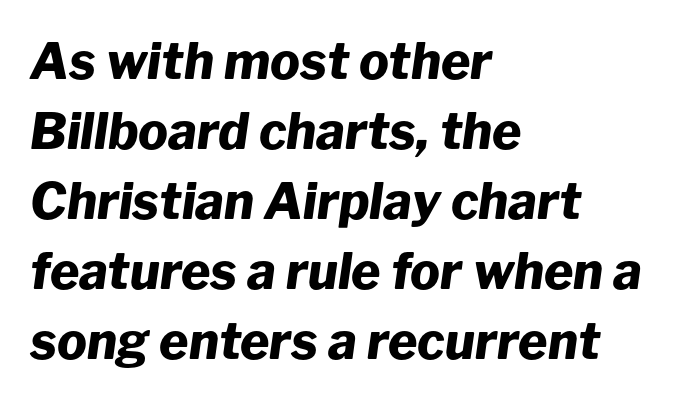
The foot of each line stays bare and open. Would a proofreader flag this as italicized? Yes. The paragraph has a hard left edge and a soft right edge. Character widths vary here, with narrow letters taking less room than wide ones.
